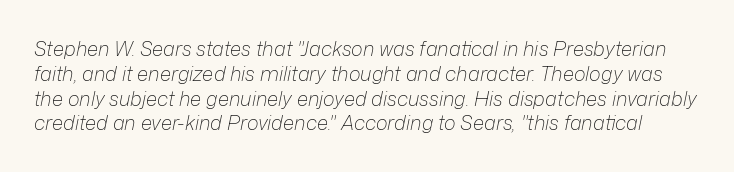
The image shows 20 px text type, italic (leaning right); set line spacing 1.24x, normal letter spacing, not underlined.
